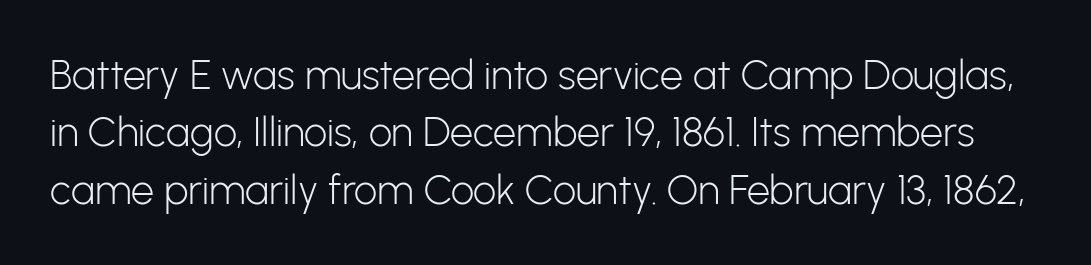
{"serif": "no", "italic": "no", "bold": "no", "weight": "light", "width": "normal", "stroke_contrast": "low", "x_height": "medium", "monospaced": "no", "underline": "no", "line_spacing": "normal", "line_spacing_ratio": 1.4, "letter_spacing": "normal", "letter_spacing_em": 0.0, "glyph_px": 41}
